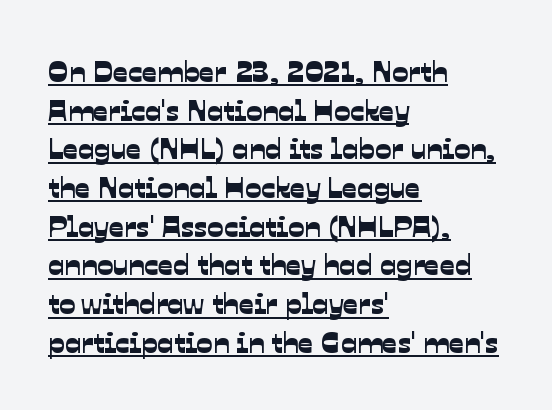
Q: Is the typeface a serif or a sans-serif typeface? A: Sans-serif.
Q: Is the text underlined? A: Yes.
Q: How is the paragraph aligned? A: Left-aligned.
Q: Is the spacing between letters normal or unusually wide? A: Normal.
Q: Is the spacing between lines tight, normal or loose? A: Normal.
Q: Width (condensed, normal, or wide)? A: Normal.
Q: Stroke contrast? A: Low.
Q: x-height? A: Medium.
Q: Monospaced? A: No.
